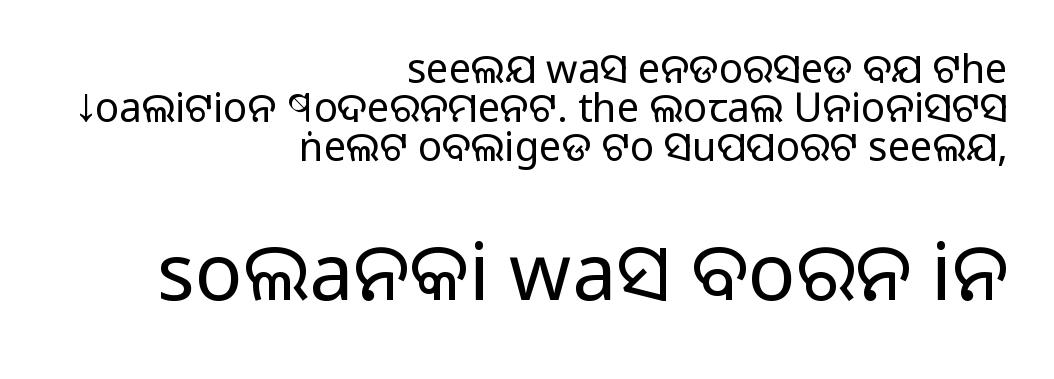
The image shows 79 px regular-weight sans-serif type, upright; set right-aligned, tight line spacing (0.98x), normal letter spacing, not underlined; the second (bottom) block is 1.98x larger; low stroke contrast and a large x-height.
